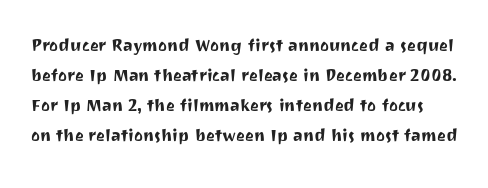
{"italic": "no", "underline": "no", "line_spacing": "normal", "line_spacing_ratio": 1.43, "letter_spacing": "normal", "letter_spacing_em": 0.0, "glyph_px": 21}
